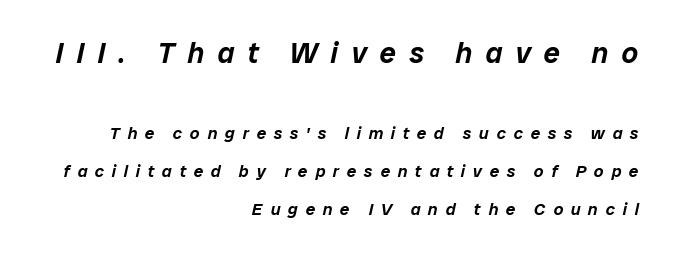
Q: Is the text italic (slanted)? A: Yes, it leans right by about 12 degrees.
Q: Is the text underlined? A: No.
Q: How is the paragraph aligned? A: Right-aligned.
Q: Is the spacing between letters normal or unusually wide? A: Unusually wide.
Q: Is the spacing between lines tight, normal or loose? A: Loose.
Q: Which block of text is set in a larger size, the first (top) or the second (bottom)? A: The first (top) one.
Q: Width (condensed, normal, or wide)? A: Normal.
Q: Stroke contrast? A: Low.
Q: x-height? A: Medium.
Q: Monospaced? A: No.
